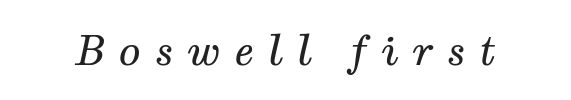
{"serif": "yes", "italic": "yes", "lean": "right", "slant_degrees": 12, "bold": "no", "weight": "regular", "width": "normal", "stroke_contrast": "medium", "x_height": "medium", "monospaced": "no", "underline": "no", "letter_spacing": "wide", "letter_spacing_em": 0.33, "glyph_px": 41}
